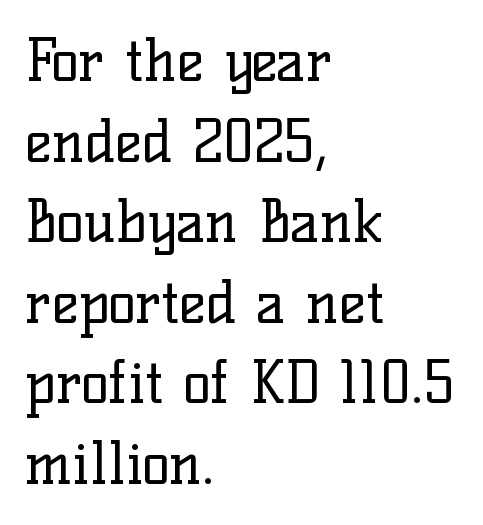
{"serif": "yes", "italic": "no", "bold": "no", "weight": "regular", "width": "normal", "stroke_contrast": "low", "x_height": "medium", "monospaced": "no", "underline": "no", "align": "left", "line_spacing": "normal", "line_spacing_ratio": 1.39, "letter_spacing": "normal", "letter_spacing_em": 0.0, "glyph_px": 58}
